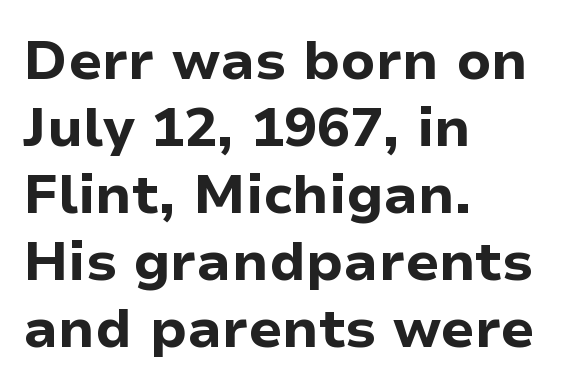
The letters stand upright; this is a roman face. Stroke thickness is high; the sample reads as a true bold. Beneath every word, the page is bare. The type is set solid horizontally, with unmodified tracking. Do the characters align in a grid? No, the font is proportional. Does the type have serifs? No, each stem ends abruptly.
